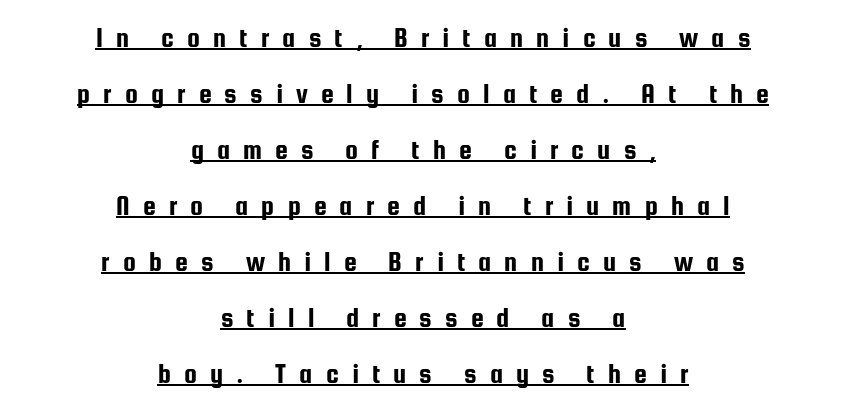
The image shows 29 px condensed sans-serif type, upright; set centered, loose line spacing (1.93x), unusually wide letter spacing (+0.45 em), underlined; low stroke contrast and a medium x-height.
